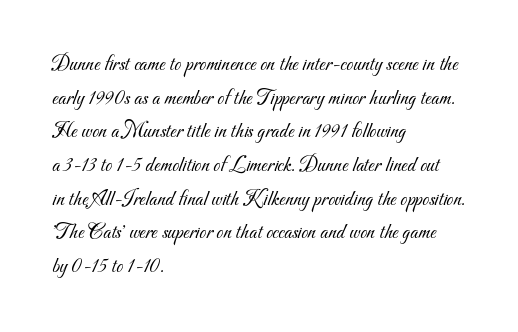
{"bold": "no", "underline": "no", "align": "left", "line_spacing": "normal", "line_spacing_ratio": 1.53, "letter_spacing": "normal", "letter_spacing_em": 0.0, "glyph_px": 22}
